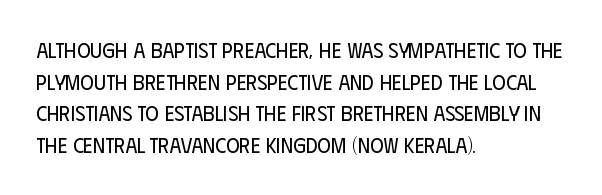
The image shows 21 px text type, upright; set left-aligned, normal line spacing (1.51x), normal letter spacing, not underlined.
